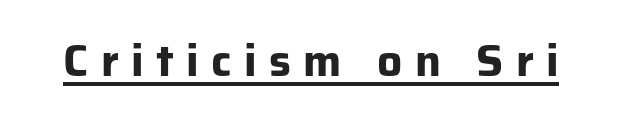
The image shows 44 px bold sans-serif type, upright; set unusually wide letter spacing (+0.28 em), underlined; low stroke contrast and a medium x-height.
